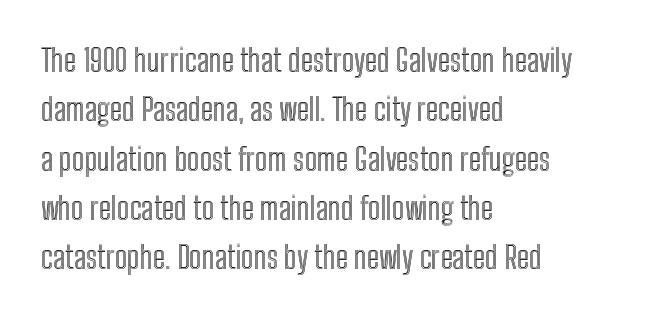
If you measured baseline to baseline, you'd find a middling distance. Check under the words: just untouched page. Is there any slant? The stems are plumb. This rendering leaves character spacing at its baseline value. In CSS terms this would be text-align: left. Spacing verdict: proportional, widths tailored to each character.
